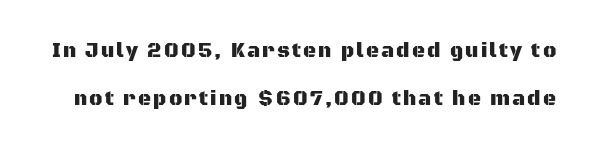
The typography opts for an upright posture over an oblique one. Vertical spacing — loose. Has an underline been added? It has not.
